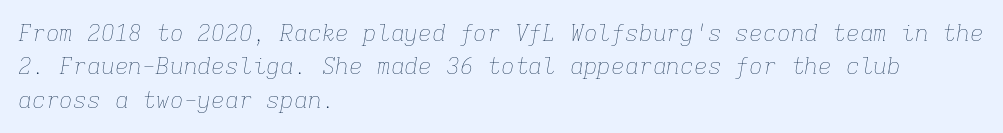
The image shows 23 px text type, italic (leaning right); set left-aligned, normal line spacing (1.45x), normal letter spacing, not underlined.
